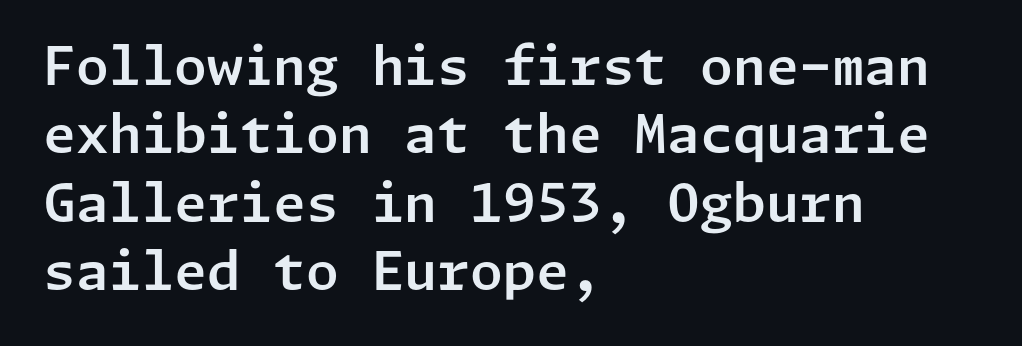
{"serif": "no", "italic": "no", "width": "normal", "stroke_contrast": "low", "x_height": "medium", "underline": "no", "align": "left", "line_spacing": "normal", "line_spacing_ratio": 1.29, "letter_spacing": "normal", "letter_spacing_em": 0.0, "glyph_px": 53}
